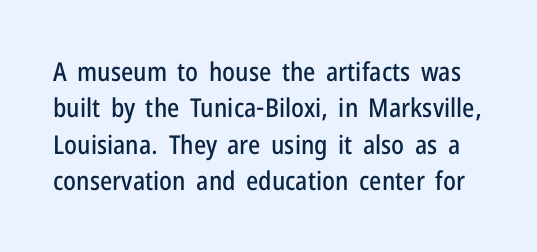
Q: Is the text italic (slanted)? A: No, it is upright.
Q: Is the text underlined? A: No.
Q: Is the spacing between letters normal or unusually wide? A: Normal.
Q: Is the spacing between lines tight, normal or loose? A: Normal.
